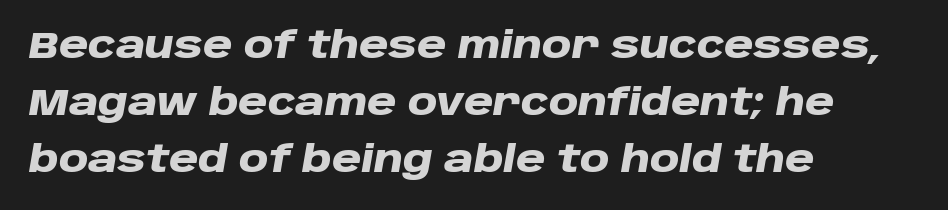
{"italic": "yes", "lean": "right", "slant_degrees": 10, "bold": "yes", "weight": "heavy", "width": "wide", "stroke_contrast": "low", "x_height": "large", "monospaced": "no", "underline": "no", "align": "left", "line_spacing": "normal", "line_spacing_ratio": 1.58, "letter_spacing": "normal", "letter_spacing_em": 0.0, "glyph_px": 36}
